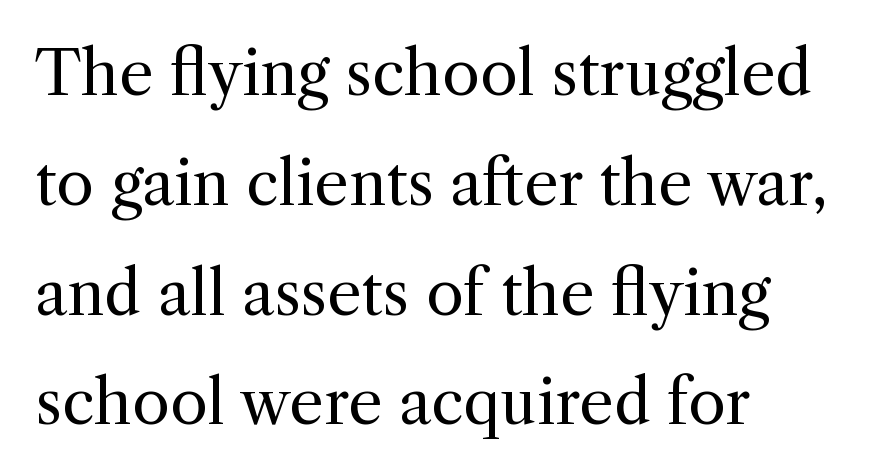
The paragraph has a hard left edge and a soft right edge. A typesetter would call this proportional, since set widths differ per character. In terms of letterform style, serifs are clearly present. On a weight scale, this lands at 450 or below. The glyphs are unaccompanied by any horizontal stroke below them. Spacing between characters is what you'd get straight out of the box.
